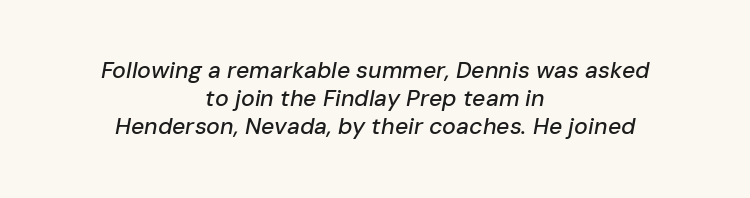
A typesetter would mark this as italic. Observe the ordinary spacing: letters are neighbours, not strangers. Type without underlining. Is the block centered? Yes — each line is placed symmetrically about the middle.
